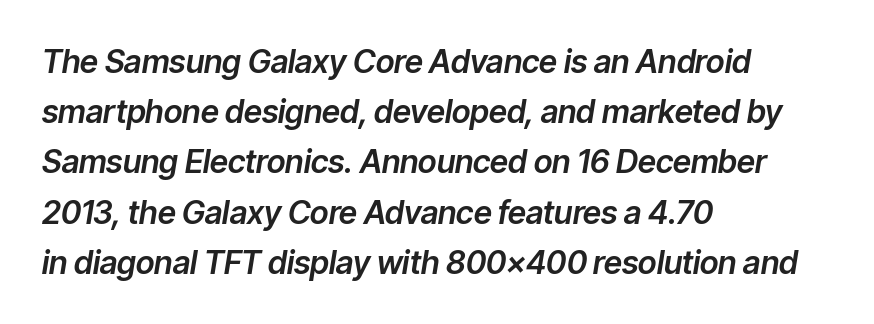
The image shows 32 px text type, italic (leaning right); set left-aligned, normal line spacing (1.57x), normal letter spacing, not underlined; low stroke contrast and a medium x-height.
